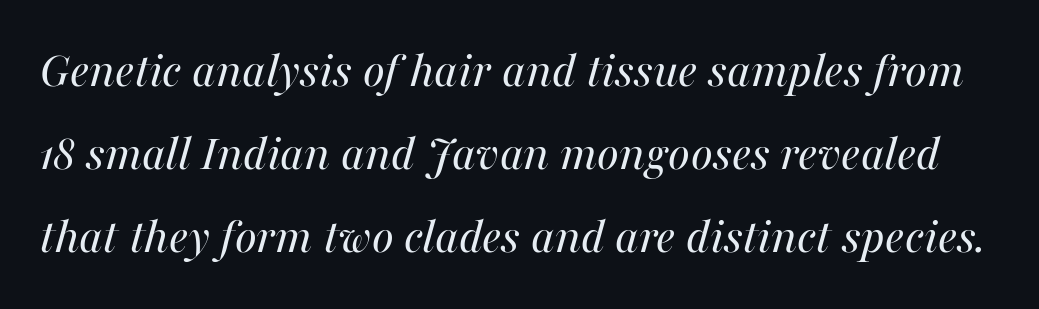
Q: Is the text bold? A: No.
Q: Is the text italic (slanted)? A: Yes, it leans right by about 16 degrees.
Q: Is the text underlined? A: No.
Q: Is the spacing between letters normal or unusually wide? A: Normal.
Q: Is the spacing between lines tight, normal or loose? A: Normal.
Q: Width (condensed, normal, or wide)? A: Normal.
Q: Stroke contrast? A: Medium.
Q: x-height? A: Medium.
Q: Monospaced? A: No.
